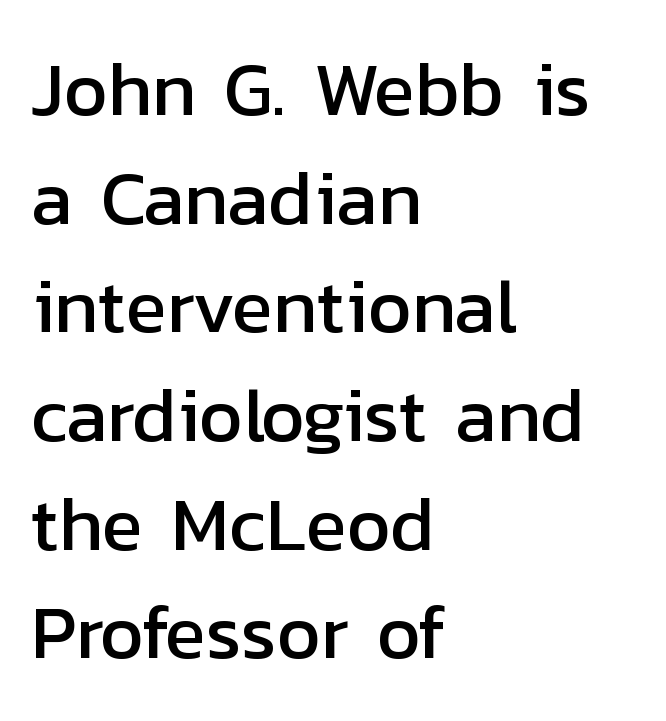
Q: Is the text italic (slanted)? A: No, it is upright.
Q: Is the typeface a serif or a sans-serif typeface? A: Sans-serif.
Q: Is the text underlined? A: No.
Q: How is the paragraph aligned? A: Left-aligned.
Q: Is the spacing between letters normal or unusually wide? A: Normal.
Q: Is the spacing between lines tight, normal or loose? A: Normal.
Q: Width (condensed, normal, or wide)? A: Normal.
Q: Stroke contrast? A: Low.
Q: x-height? A: Medium.
Q: Monospaced? A: No.
